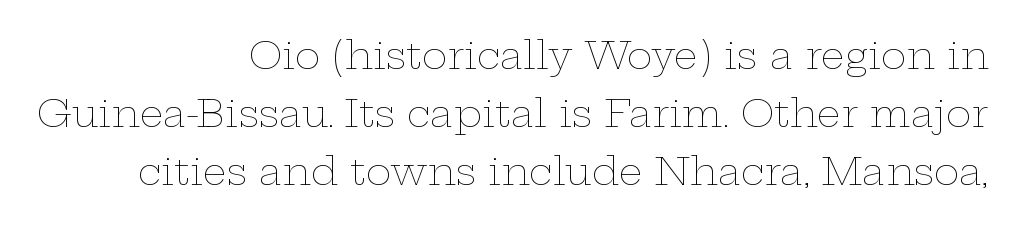
Q: Is the text bold? A: No.
Q: Is the text italic (slanted)? A: No, it is upright.
Q: Is the text underlined? A: No.
Q: How is the paragraph aligned? A: Right-aligned.
Q: Is the spacing between letters normal or unusually wide? A: Normal.
Q: Is the spacing between lines tight, normal or loose? A: Normal.
Q: Width (condensed, normal, or wide)? A: Wide.
Q: Stroke contrast? A: Low.
Q: x-height? A: Medium.
Q: Monospaced? A: No.
